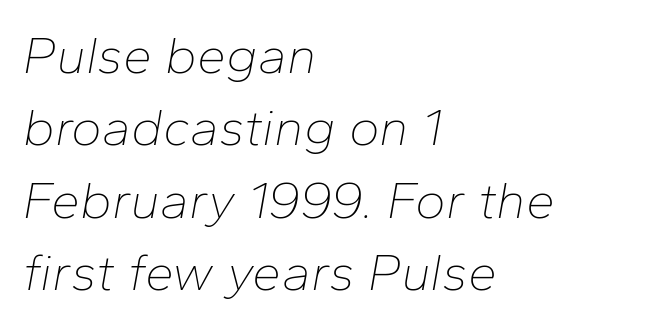
The typesetter chose a ragged-right arrangement here. This sample uses an oblique cut, with every glyph tilted off the vertical. The leading is moderate, giving the passage an even texture. The passage shown is not underscored anywhere. Default kerning and tracking; the words read as compact shapes. Letters have the restrained weight of plain body copy at most.
